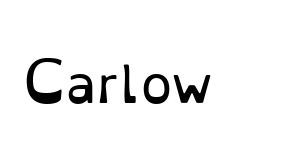
Q: Is the text bold? A: No.
Q: Is the text italic (slanted)? A: No, it is upright.
Q: Is the typeface a serif or a sans-serif typeface? A: Serif.
Q: Is the text underlined? A: No.
Q: Is the spacing between letters normal or unusually wide? A: Normal.
Q: Width (condensed, normal, or wide)? A: Normal.
Q: Stroke contrast? A: Low.
Q: x-height? A: Small.
Q: Monospaced? A: No.
